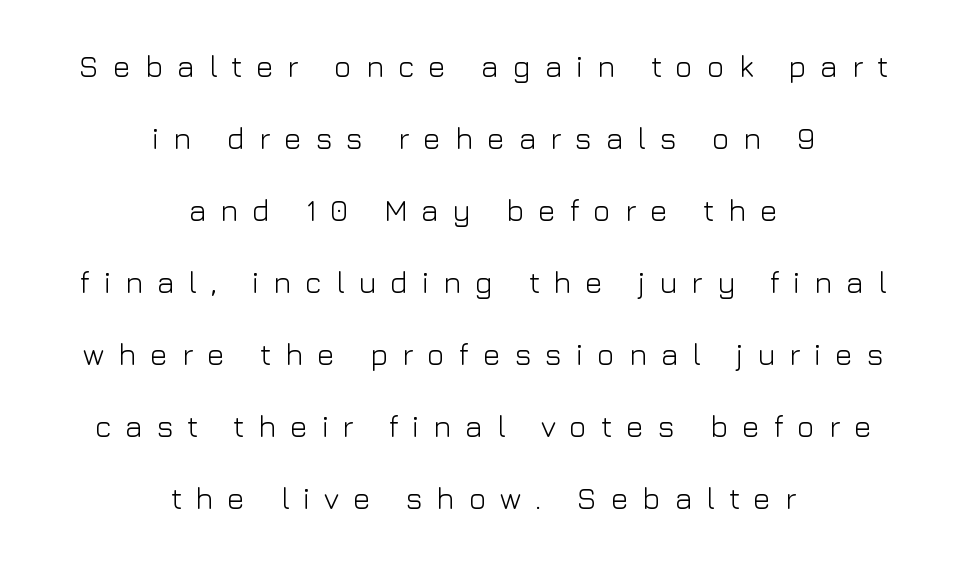
The image shows 30 px light sans-serif type, upright; set centered, loose line spacing (2.4x), unusually wide letter spacing (+0.46 em), not underlined; low stroke contrast and a medium x-height.
